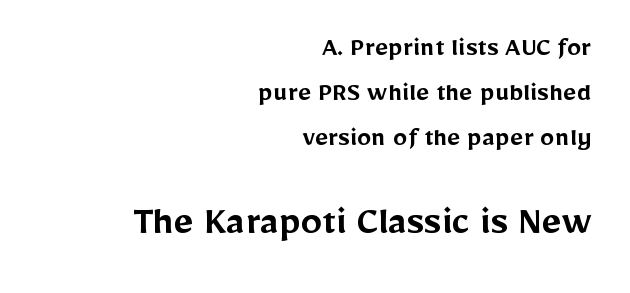
Q: Is the text bold? A: Semi-bold.
Q: Is the text italic (slanted)? A: No, it is upright.
Q: Is the typeface a serif or a sans-serif typeface? A: Sans-serif.
Q: Is the text underlined? A: No.
Q: How is the paragraph aligned? A: Right-aligned.
Q: Is the spacing between letters normal or unusually wide? A: Normal.
Q: Is the spacing between lines tight, normal or loose? A: Normal.
Q: Which block of text is set in a larger size, the first (top) or the second (bottom)? A: The second (bottom) one.
Q: Width (condensed, normal, or wide)? A: Normal.
Q: Stroke contrast? A: Low.
Q: x-height? A: Medium.
Q: Monospaced? A: No.
